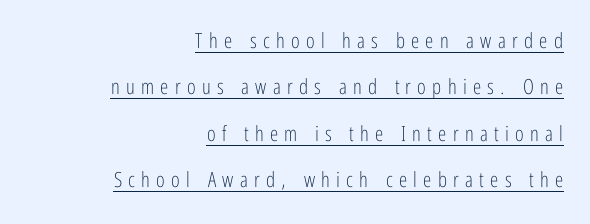
The image shows 21 px text type, upright; set right-aligned, loose line spacing (2.21x), unusually wide letter spacing (+0.3 em), underlined.
